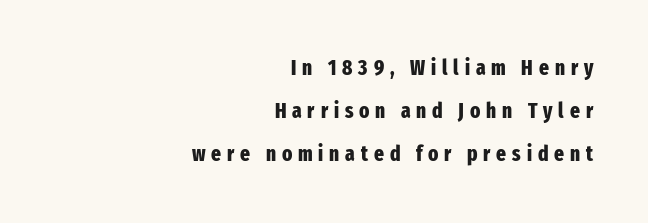
Q: Is the text bold? A: Yes.
Q: Is the text italic (slanted)? A: No, it is upright.
Q: Is the text underlined? A: No.
Q: How is the paragraph aligned? A: Right-aligned.
Q: Is the spacing between letters normal or unusually wide? A: Unusually wide.
Q: Is the spacing between lines tight, normal or loose? A: Loose.
